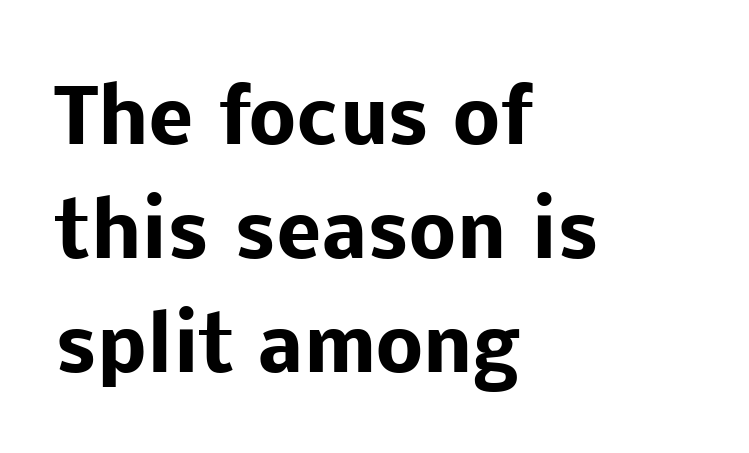
Letters rest on an invisible, unmarked baseline. The font family rendered here belongs to the sans-serif group. The tracking reads as untouched default to a designer's eye. How would I describe the line gaps? Plain and ordinary. Proportional: the letters do not fall into vertical columns. Vertical strokes here are truly vertical.
